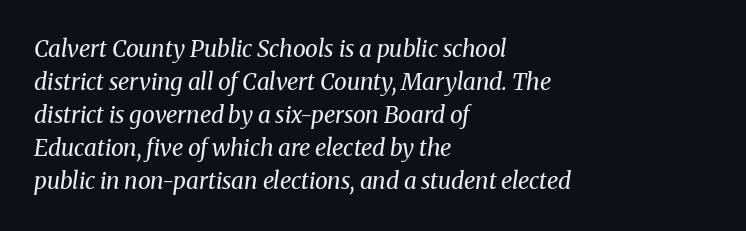
{"italic": "yes", "lean": "right", "slant_degrees": 8, "bold": "no", "underline": "no", "align": "left", "line_spacing": "normal", "line_spacing_ratio": 1.44, "letter_spacing": "normal", "letter_spacing_em": 0.0, "glyph_px": 23}
